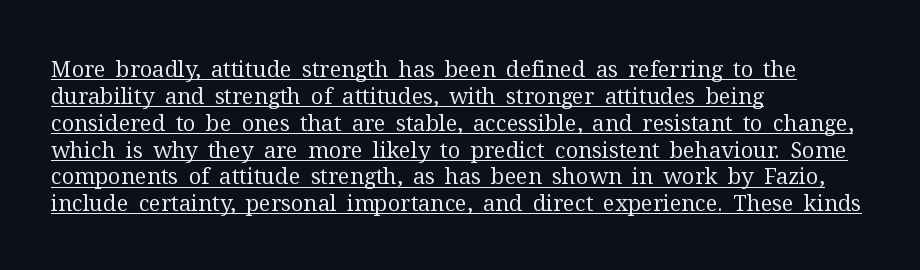
Q: Is the text bold? A: No.
Q: Is the text italic (slanted)? A: No, it is upright.
Q: Is the text underlined? A: Yes.
Q: How is the paragraph aligned? A: Left-aligned.
Q: Is the spacing between letters normal or unusually wide? A: Normal.
